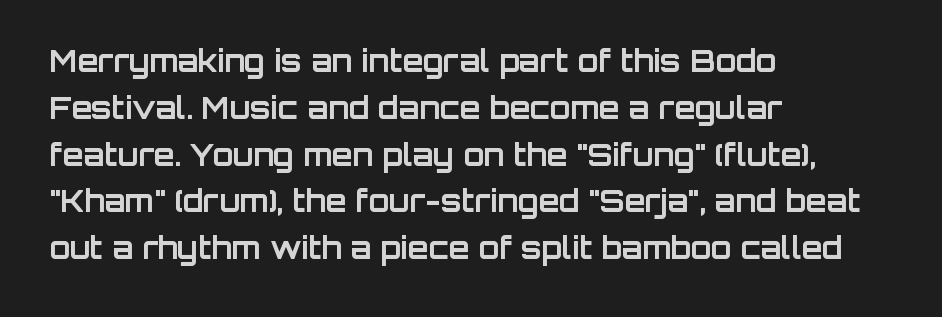
{"serif": "no", "italic": "no", "bold": "yes", "weight": "bold", "width": "normal", "stroke_contrast": "low", "x_height": "large", "monospaced": "no", "underline": "no", "align": "left", "line_spacing": "normal", "line_spacing_ratio": 1.56, "letter_spacing": "normal", "letter_spacing_em": 0.0, "glyph_px": 30}
